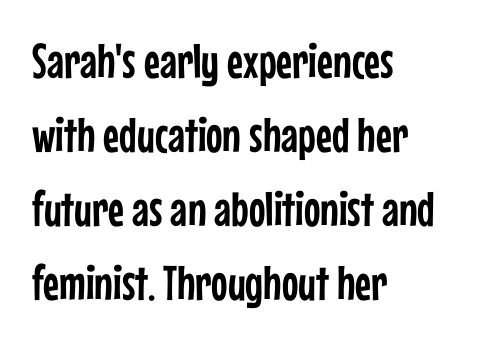
The image shows 49 px condensed sans-serif type, upright; set left-aligned, normal line spacing (1.51x), normal letter spacing, not underlined; low stroke contrast and a medium x-height.
